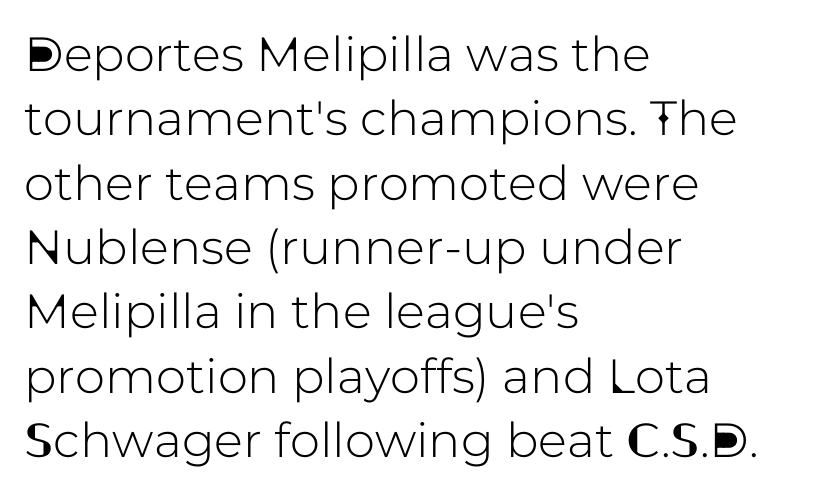
The image shows 48 px sans-serif type, upright; set left-aligned, normal line spacing (1.34x), normal letter spacing, not underlined; low stroke contrast and a medium x-height.
